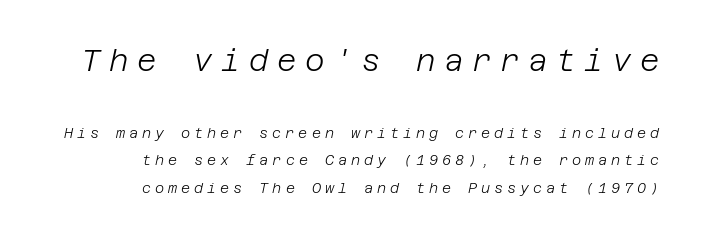
{"italic": "yes", "lean": "right", "slant_degrees": 12, "bold": "no", "weight": "light", "width": "normal", "stroke_contrast": "low", "x_height": "large", "underline": "no", "align": "right", "line_spacing": "loose", "line_spacing_ratio": 1.94, "letter_spacing": "wide", "letter_spacing_em": 0.28, "larger_block": "first", "size_ratio": 2.14, "glyph_px": 30}
